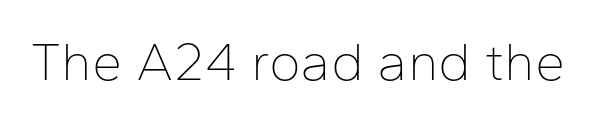
Upright lettering throughout. Here the glyphs are tracked normally, forming tight word shapes. Spacing verdict: proportional, widths tailored to each character. No letter is thick-stroked: the sample isn't bold. Letters rest on an invisible, unmarked baseline. Nope, no serifs anywhere on these letters.
